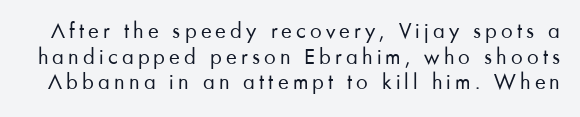
The image shows 23 px text type, upright; set tight line spacing (1.11x), not underlined.
